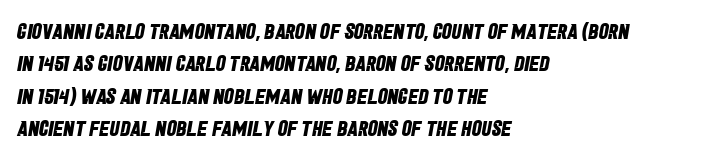
The image shows 22 px bold type; set left-aligned, normal line spacing (1.47x), normal letter spacing, not underlined.
